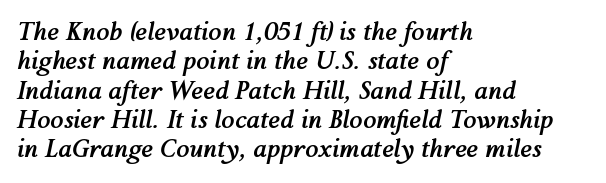
The paragraph has a hard left edge and a soft right edge. The rendering keeps characters at their native spacing. The typography opts for an oblique posture over an upright one. The font is running at its bold setting.
